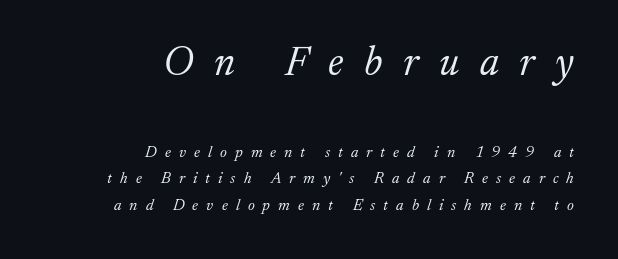
Does the leading feel generous? No, just average. The typesetter chose a ragged-left arrangement here. The letters are spread apart with noticeably loose tracking. The foot of each line stays bare and open.
